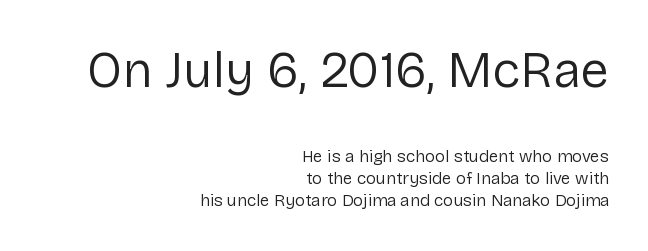
The image shows 51 px regular-weight sans-serif type, upright; set right-aligned, normal line spacing (1.3x), normal letter spacing, not underlined; the first (top) block is 3.0x larger; low stroke contrast and a medium x-height.
